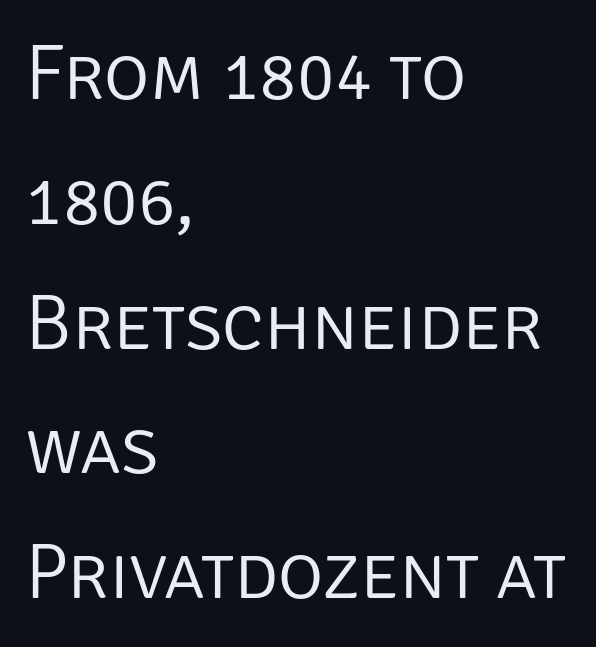
Q: Is the text bold? A: No.
Q: Is the text italic (slanted)? A: No, it is upright.
Q: Is the typeface a serif or a sans-serif typeface? A: Sans-serif.
Q: Is the text underlined? A: No.
Q: How is the paragraph aligned? A: Left-aligned.
Q: Is the spacing between letters normal or unusually wide? A: Normal.
Q: Is the spacing between lines tight, normal or loose? A: Normal.
Q: Width (condensed, normal, or wide)? A: Normal.
Q: Stroke contrast? A: Low.
Q: x-height? A: Large.
Q: Monospaced? A: No.
